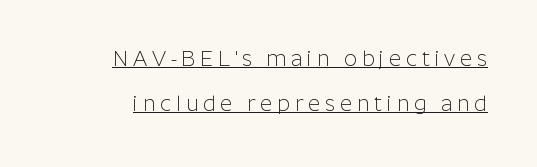
Q: Is the text bold? A: No.
Q: Is the text italic (slanted)? A: No, it is upright.
Q: Is the text underlined? A: Yes.
Q: Is the spacing between letters normal or unusually wide? A: Unusually wide.
Q: Is the spacing between lines tight, normal or loose? A: Loose.
